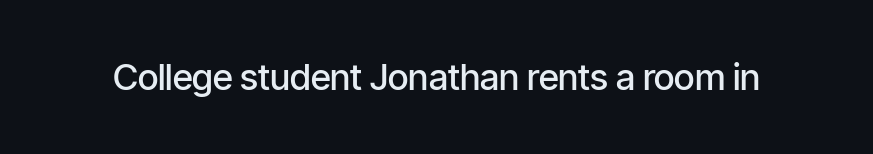
{"serif": "no", "italic": "no", "bold": "semi", "weight": "semibold", "width": "condensed", "stroke_contrast": "low", "x_height": "medium", "monospaced": "no", "underline": "no", "letter_spacing": "normal", "letter_spacing_em": 0.0, "glyph_px": 36}
